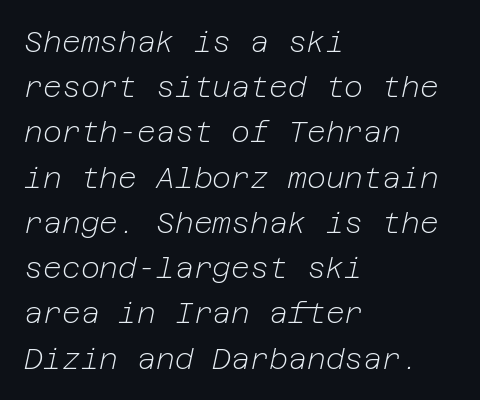
{"italic": "yes", "lean": "right", "slant_degrees": 12, "bold": "no", "weight": "light", "width": "normal", "stroke_contrast": "low", "x_height": "medium", "underline": "no", "align": "left", "line_spacing": "normal", "line_spacing_ratio": 1.56, "letter_spacing": "normal", "letter_spacing_em": 0.0, "glyph_px": 29}
